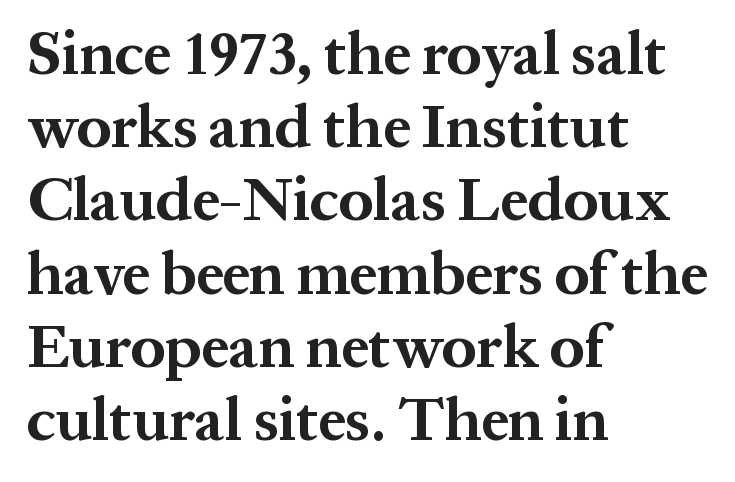
The image shows 61 px bold serif type, upright; set left-aligned, line spacing 1.2x, normal letter spacing, not underlined; medium stroke contrast and a medium x-height.
